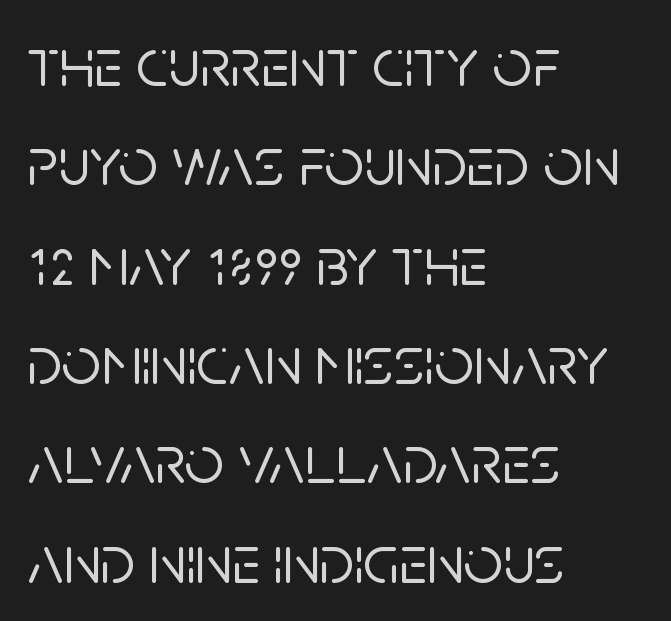
Q: Is the text italic (slanted)? A: No, it is upright.
Q: Is the typeface a serif or a sans-serif typeface? A: Sans-serif.
Q: Is the text underlined? A: No.
Q: How is the paragraph aligned? A: Left-aligned.
Q: Is the spacing between letters normal or unusually wide? A: Normal.
Q: Is the spacing between lines tight, normal or loose? A: Normal.
Q: Width (condensed, normal, or wide)? A: Normal.
Q: Stroke contrast? A: Low.
Q: x-height? A: Large.
Q: Monospaced? A: No.
